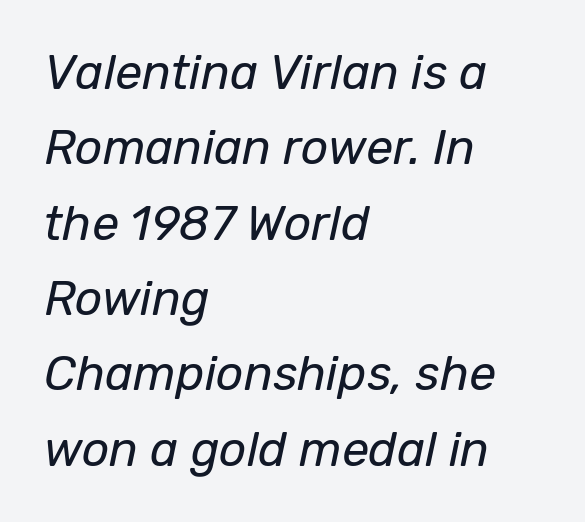
Q: Is the text bold? A: No.
Q: Is the text italic (slanted)? A: Yes, it leans right by about 12 degrees.
Q: Is the text underlined? A: No.
Q: How is the paragraph aligned? A: Left-aligned.
Q: Is the spacing between letters normal or unusually wide? A: Normal.
Q: Is the spacing between lines tight, normal or loose? A: Normal.
Q: Width (condensed, normal, or wide)? A: Normal.
Q: Stroke contrast? A: Low.
Q: x-height? A: Medium.
Q: Monospaced? A: No.
